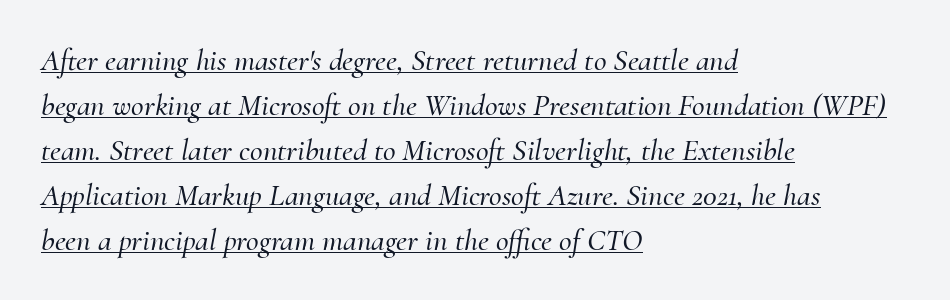
The image shows 31 px serif type, italic (leaning right); set left-aligned, normal line spacing (1.45x), normal letter spacing, underlined; medium stroke contrast and a small x-height.
